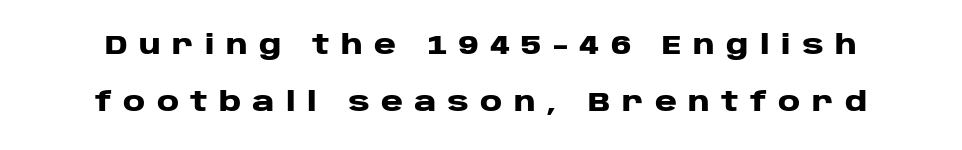
Does the lettering tilt? It doesn't — this is upright. Students, this is bold: see how much ink each stroke carries. A typesetter would call this heavily tracked-out type. Widely set lines give the paragraph a tall, airy silhouette.
